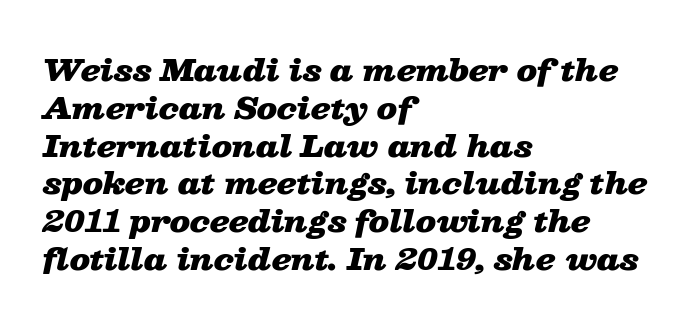
The tracking reads as untouched default to a designer's eye. The whole block is typeset with a tilt. Rows of type keep a routine distance in the vertical direction. Looks like regular typesetting: each glyph gets only the width it needs.
